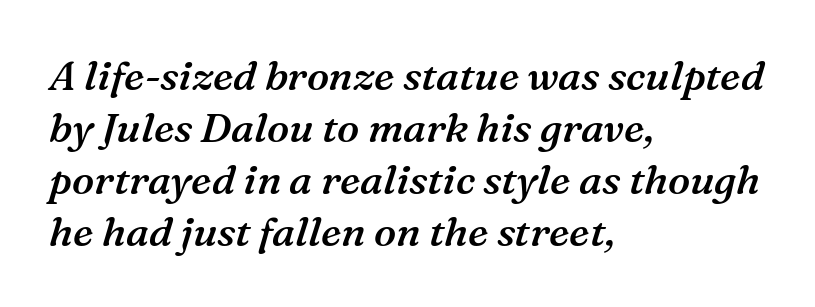
{"serif": "yes", "italic": "yes", "lean": "right", "slant_degrees": 16, "bold": "semi", "weight": "semibold", "width": "normal", "stroke_contrast": "medium", "x_height": "medium", "monospaced": "no", "underline": "no", "align": "left", "line_spacing": "normal", "line_spacing_ratio": 1.27, "letter_spacing": "normal", "letter_spacing_em": 0.0, "glyph_px": 41}
